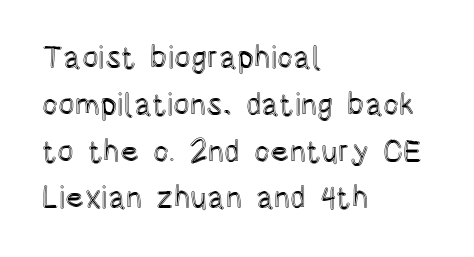
{"italic": "no", "width": "condensed", "x_height": "large", "monospaced": "no", "underline": "no", "align": "left", "line_spacing": "normal", "line_spacing_ratio": 1.51, "letter_spacing": "normal", "letter_spacing_em": 0.0, "glyph_px": 31}
